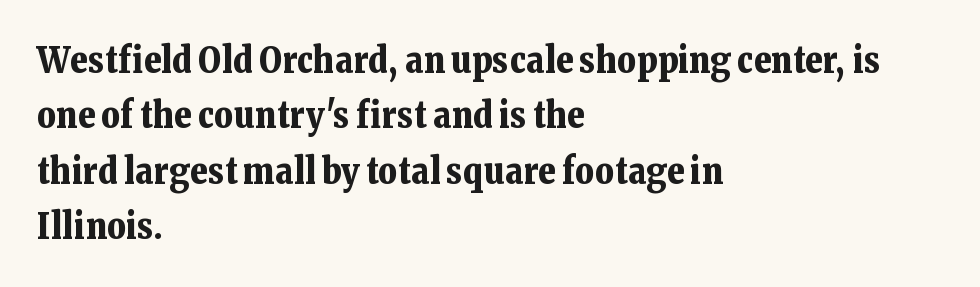
Q: Is the text bold? A: Yes.
Q: Is the text italic (slanted)? A: No, it is upright.
Q: Is the typeface a serif or a sans-serif typeface? A: Serif.
Q: Is the text underlined? A: No.
Q: How is the paragraph aligned? A: Left-aligned.
Q: Is the spacing between letters normal or unusually wide? A: Normal.
Q: Is the spacing between lines tight, normal or loose? A: Normal.
Q: Width (condensed, normal, or wide)? A: Normal.
Q: Stroke contrast? A: Low.
Q: x-height? A: Medium.
Q: Monospaced? A: No.
